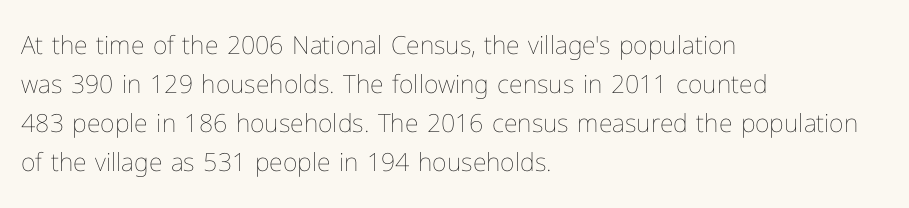
Q: Is the text bold? A: No.
Q: Is the text italic (slanted)? A: No, it is upright.
Q: Is the text underlined? A: No.
Q: How is the paragraph aligned? A: Left-aligned.
Q: Is the spacing between letters normal or unusually wide? A: Normal.
Q: Is the spacing between lines tight, normal or loose? A: Normal.
